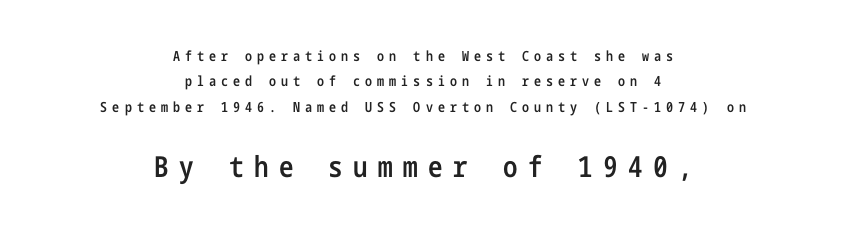
The image shows 29 px semibold, condensed sans-serif type, upright; set centered, line spacing 1.82x, unusually wide letter spacing (+0.36 em), not underlined; the second (bottom) block is 2.07x larger; low stroke contrast and a medium x-height.
